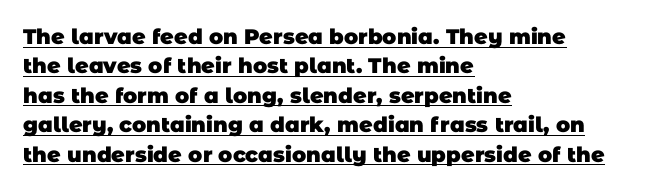
The image shows 21 px bold type; set left-aligned, normal line spacing (1.4x), normal letter spacing, underlined.
